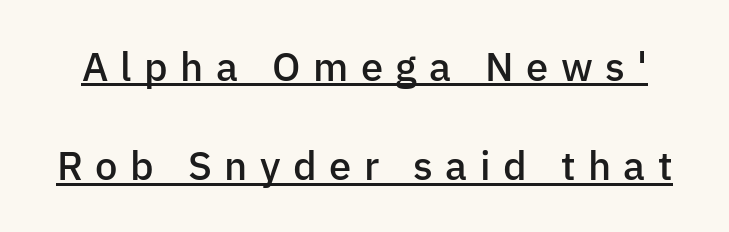
Q: Is the text bold? A: Semi-bold.
Q: Is the text italic (slanted)? A: No, it is upright.
Q: Is the typeface a serif or a sans-serif typeface? A: Sans-serif.
Q: Is the text underlined? A: Yes.
Q: Is the spacing between letters normal or unusually wide? A: Unusually wide.
Q: Is the spacing between lines tight, normal or loose? A: Loose.
Q: Width (condensed, normal, or wide)? A: Normal.
Q: Stroke contrast? A: Low.
Q: x-height? A: Medium.
Q: Monospaced? A: No.
